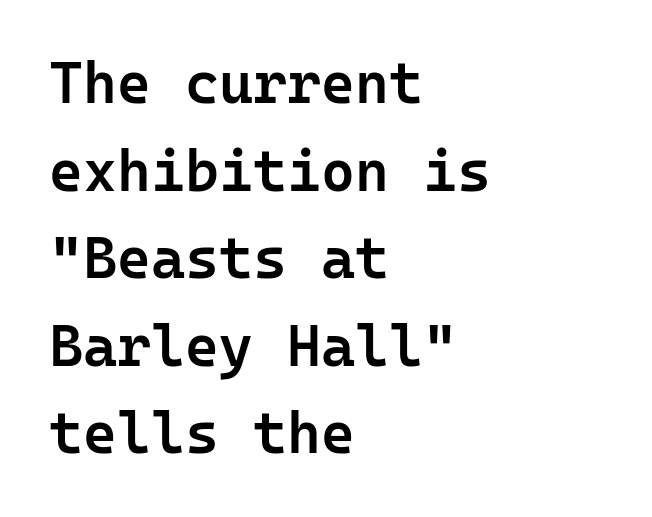
Q: Is the text bold? A: Semi-bold.
Q: Is the text italic (slanted)? A: No, it is upright.
Q: Is the typeface a serif or a sans-serif typeface? A: Sans-serif.
Q: Is the text underlined? A: No.
Q: How is the paragraph aligned? A: Left-aligned.
Q: Is the spacing between letters normal or unusually wide? A: Normal.
Q: Is the spacing between lines tight, normal or loose? A: Normal.
Q: Width (condensed, normal, or wide)? A: Normal.
Q: Stroke contrast? A: Low.
Q: x-height? A: Medium.
Q: Monospaced? A: Yes.
